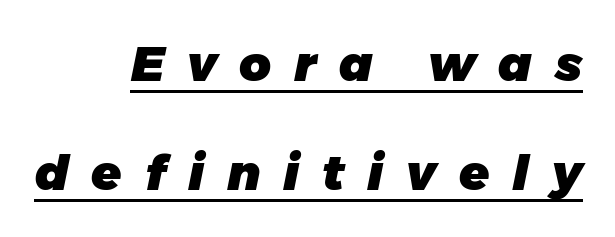
{"italic": "yes", "lean": "right", "slant_degrees": 11, "bold": "yes", "weight": "heavy", "width": "normal", "stroke_contrast": "low", "x_height": "medium", "monospaced": "no", "underline": "yes", "align": "right", "line_spacing": "loose", "line_spacing_ratio": 2.23, "letter_spacing": "wide", "letter_spacing_em": 0.46, "glyph_px": 49}
